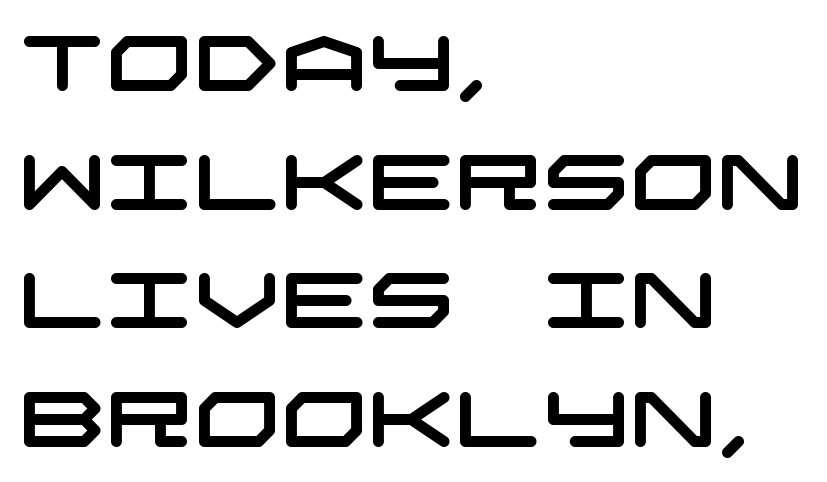
These lines keep a tight, regular rhythm from letter to letter. Reading down the block, your eye returns to a fixed left position each line. Classification — sans serif. Each new line begins a customary step beneath the previous one. Nobody drew a line under any word here.
